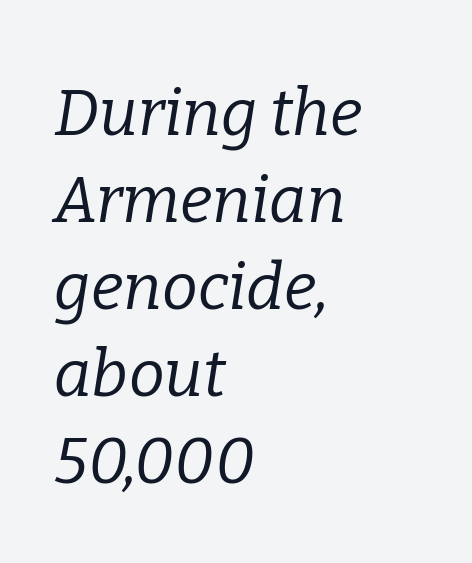
Compared with a typical body face, this is equally light or lighter still. Slanted lettering throughout. The space between consecutive lines is moderate. How are the letters spaced? Ordinarily, with no added tracking. You can tell from the footed stems that serif type was used.
